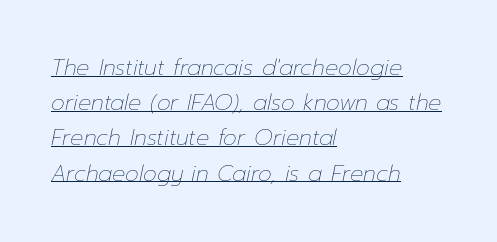
{"italic": "yes", "lean": "right", "slant_degrees": 12, "bold": "no", "underline": "yes", "align": "left", "line_spacing": "normal", "line_spacing_ratio": 1.6, "letter_spacing": "normal", "letter_spacing_em": 0.0, "glyph_px": 22}
